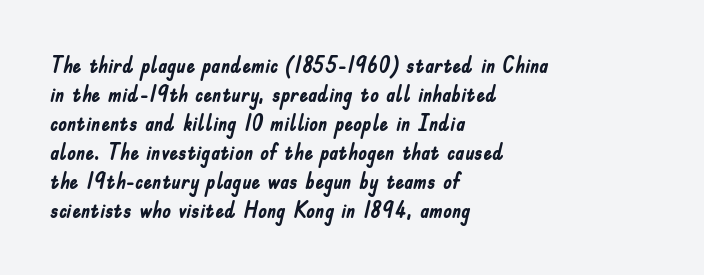
Q: Is the text bold? A: Yes.
Q: Is the text italic (slanted)? A: Yes.
Q: Is the text underlined? A: No.
Q: How is the paragraph aligned? A: Left-aligned.
Q: Is the spacing between letters normal or unusually wide? A: Normal.
Q: Is the spacing between lines tight, normal or loose? A: Normal.
